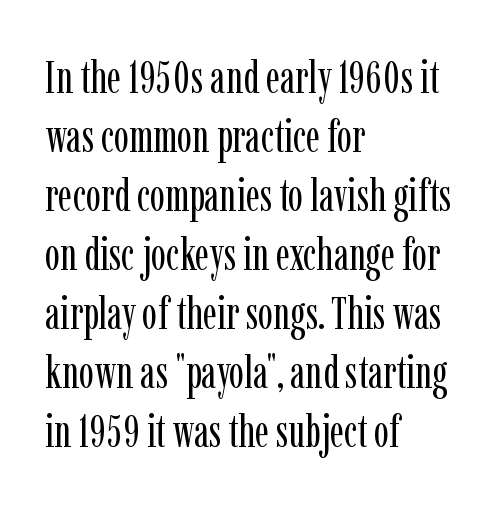
{"serif": "yes", "italic": "no", "bold": "no", "weight": "regular", "width": "condensed", "stroke_contrast": "low", "x_height": "medium", "monospaced": "no", "underline": "no", "align": "left", "line_spacing": "normal", "line_spacing_ratio": 1.31, "letter_spacing": "normal", "letter_spacing_em": 0.0, "glyph_px": 45}
